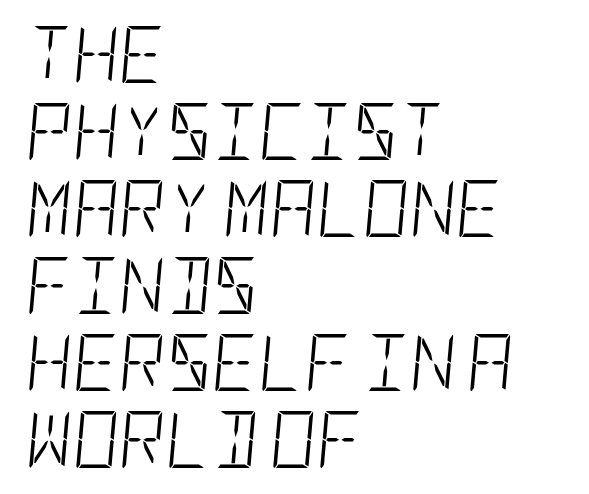
The image shows 57 px light, condensed type, italic (leaning right); set left-aligned, normal line spacing (1.35x), normal letter spacing, not underlined; low stroke contrast and a large x-height.
